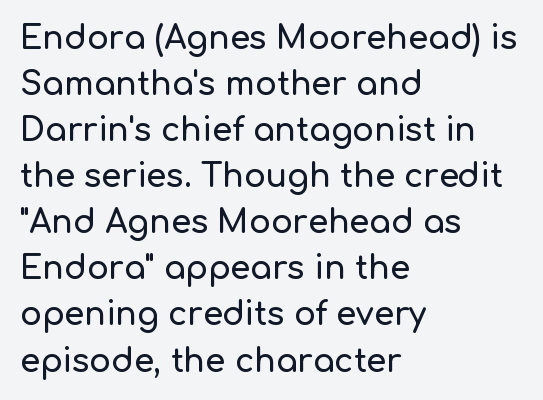
{"serif": "no", "italic": "no", "width": "normal", "stroke_contrast": "low", "x_height": "medium", "monospaced": "no", "underline": "no", "align": "left", "line_spacing": "normal", "line_spacing_ratio": 1.44, "letter_spacing": "normal", "letter_spacing_em": 0.0, "glyph_px": 32}
